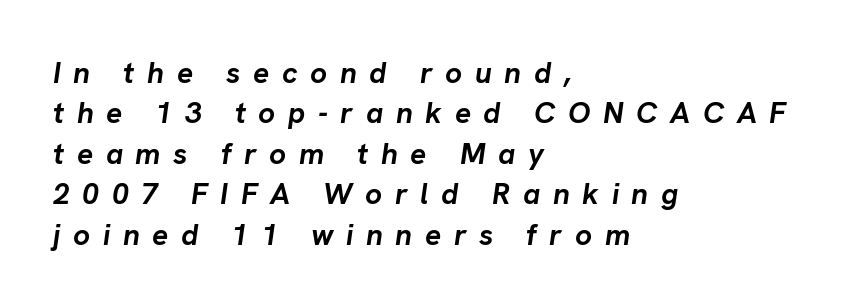
Compared with a centered layout, this one pins lines to the left instead. Observe the wide spacing: letters keep a clear distance from each other. You can tell it's italic because the verticals aren't actually vertical. Check the space under the baseline: it is left empty. The rendering uses natural spacing where letterforms have individual widths. Typographic density is high because the face is bold.
